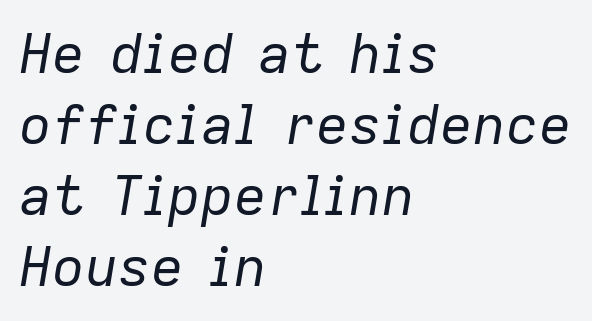
{"italic": "yes", "lean": "right", "slant_degrees": 9, "bold": "no", "weight": "regular", "width": "normal", "stroke_contrast": "low", "x_height": "medium", "monospaced": "no", "underline": "no", "align": "left", "line_spacing": "normal", "line_spacing_ratio": 1.29, "letter_spacing": "normal", "letter_spacing_em": 0.0, "glyph_px": 55}
